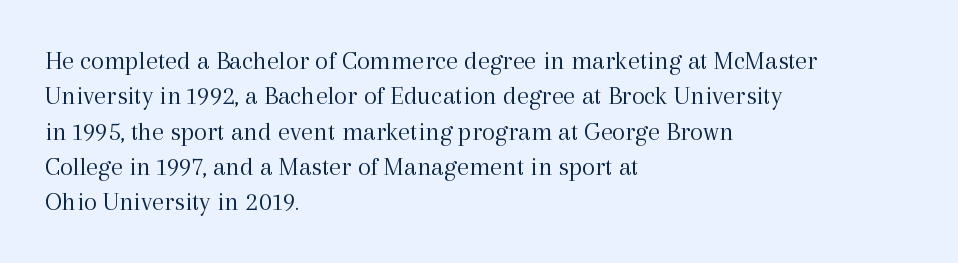
The image shows 27 px text type, upright; set left-aligned, normal line spacing (1.31x), normal letter spacing, not underlined.
